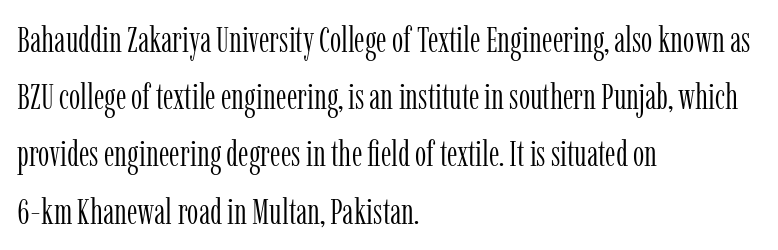
The image shows 36 px light, condensed serif type, upright; set left-aligned, normal line spacing (1.59x), normal letter spacing, not underlined; low stroke contrast and a medium x-height.
